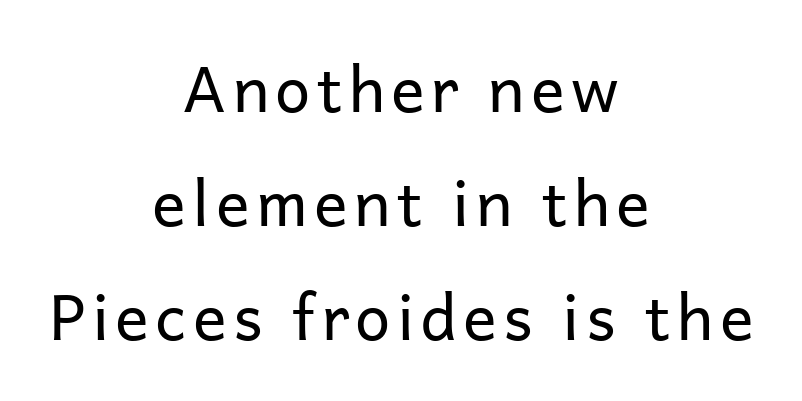
The text block is weighted toward neither margin, spreading evenly from the middle. The glyphs are unaccompanied by any horizontal stroke below them. Letters have the restrained weight of plain body copy at most. Characters remain perfectly vertical along every line.
